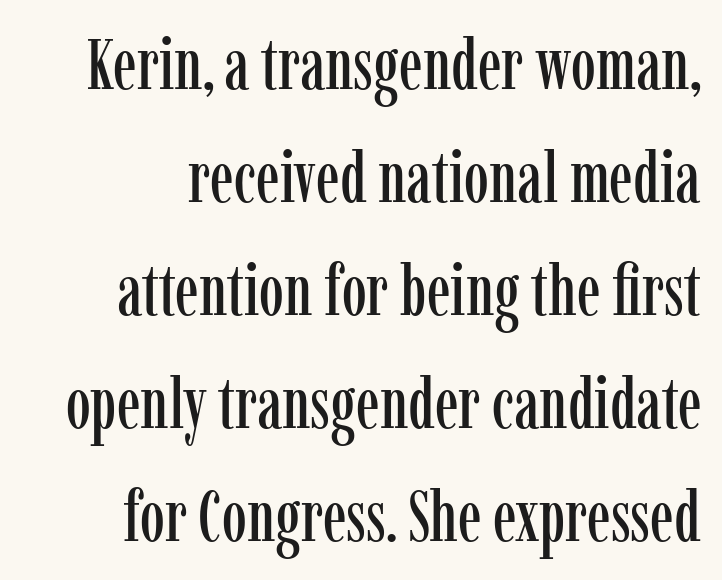
Q: Is the text italic (slanted)? A: No, it is upright.
Q: Is the typeface a serif or a sans-serif typeface? A: Serif.
Q: Is the text underlined? A: No.
Q: Is the spacing between letters normal or unusually wide? A: Normal.
Q: Is the spacing between lines tight, normal or loose? A: Normal.
Q: Width (condensed, normal, or wide)? A: Condensed.
Q: Stroke contrast? A: Low.
Q: x-height? A: Medium.
Q: Monospaced? A: No.
